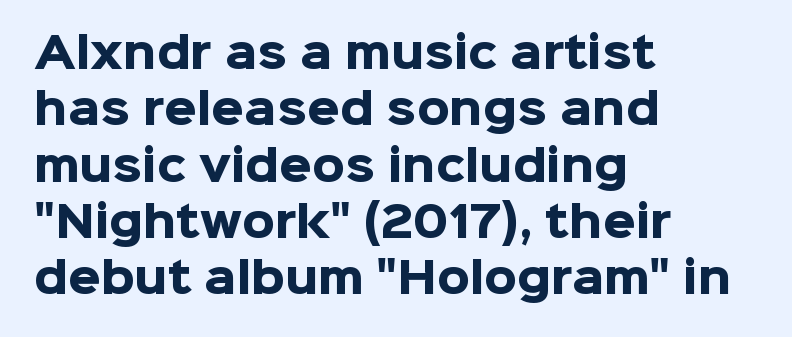
Just letters on the line, the space beneath them empty. This sample uses an upright cut, with every glyph sitting square on the baseline. The horizontal fit of the characters is conventional and even. Students, observe: this is what conventionally led text looks like. The glyphs have the mass of a bold cut.
